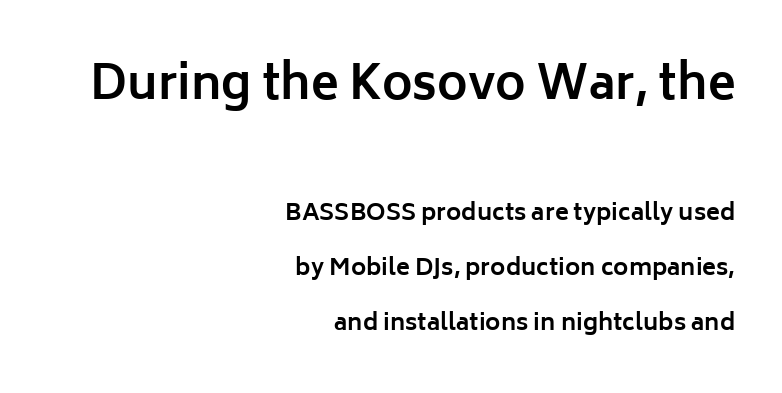
Q: Is the text bold? A: Yes.
Q: Is the text italic (slanted)? A: No, it is upright.
Q: Is the typeface a serif or a sans-serif typeface? A: Sans-serif.
Q: Is the text underlined? A: No.
Q: How is the paragraph aligned? A: Right-aligned.
Q: Is the spacing between letters normal or unusually wide? A: Normal.
Q: Is the spacing between lines tight, normal or loose? A: Loose.
Q: Which block of text is set in a larger size, the first (top) or the second (bottom)? A: The first (top) one.
Q: Width (condensed, normal, or wide)? A: Normal.
Q: Stroke contrast? A: Low.
Q: x-height? A: Medium.
Q: Monospaced? A: No.
